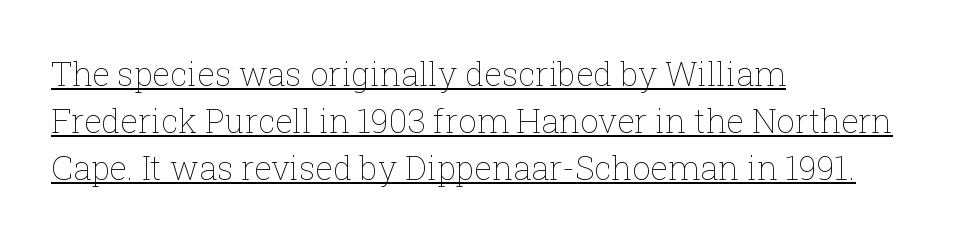
Does a line run under the words? Yes, clearly. Posture: straight, roman, zero tilt. The letters advance in unequal steps, a hallmark of proportional type. Short and long lines alike share a common starting point at left. Weight: in the light-to-regular range.
